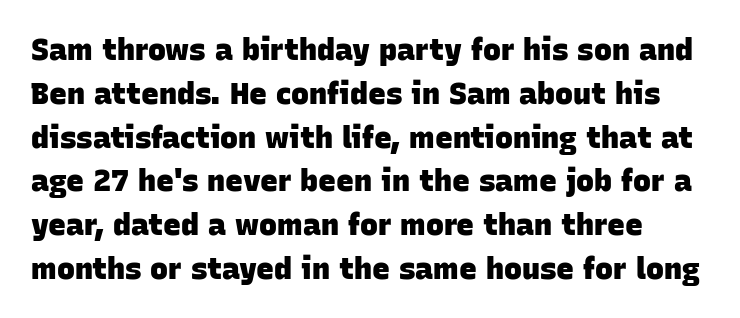
Q: Is the text bold? A: Yes.
Q: Is the typeface a serif or a sans-serif typeface? A: Sans-serif.
Q: Is the text underlined? A: No.
Q: Is the spacing between letters normal or unusually wide? A: Normal.
Q: Is the spacing between lines tight, normal or loose? A: Normal.
Q: Width (condensed, normal, or wide)? A: Normal.
Q: Stroke contrast? A: Low.
Q: x-height? A: Large.
Q: Monospaced? A: No.
